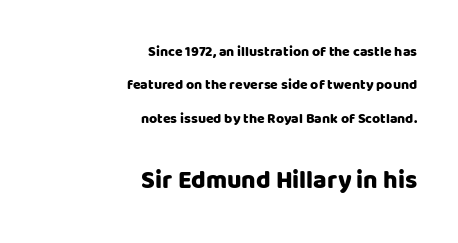
Airy leading. Which chunk is bigger? The second one — the bottom block dwarfs the top. How are the letters spaced? Ordinarily, with no added tracking. The passage is arranged like a letterhead date or caption credit — flush right. Plain, unruled lines of type. The letters stand straight up with perfectly vertical stems.
